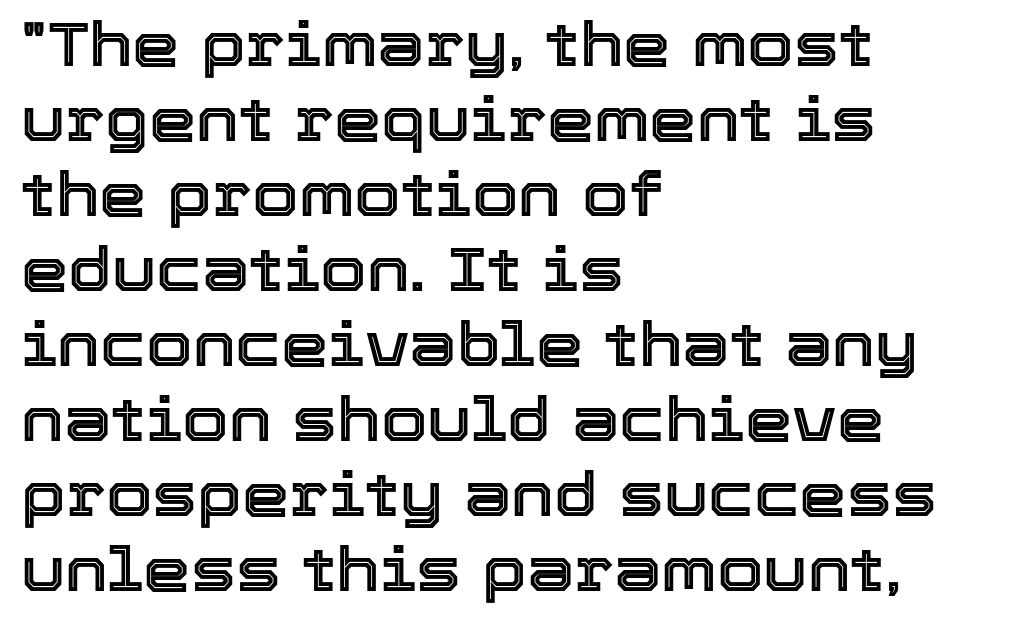
Q: Is the text italic (slanted)? A: No, it is upright.
Q: Is the text underlined? A: No.
Q: How is the paragraph aligned? A: Left-aligned.
Q: Is the spacing between letters normal or unusually wide? A: Normal.
Q: Is the spacing between lines tight, normal or loose? A: Normal.
Q: Width (condensed, normal, or wide)? A: Normal.
Q: x-height? A: Medium.
Q: Monospaced? A: No.
